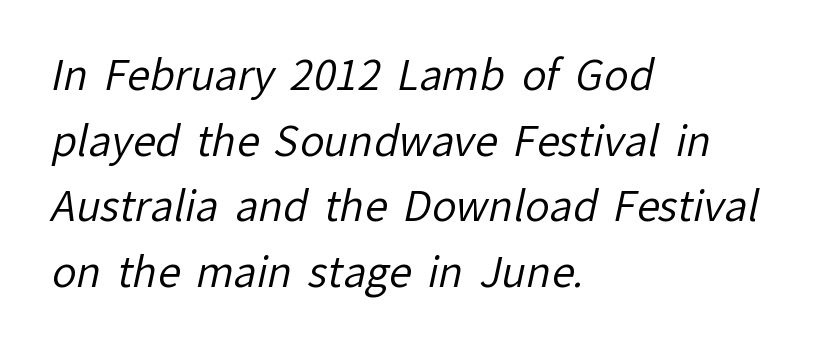
Letter spacing: default. Unbolded letterforms with no extra heft. This sample is left-justified, so line endings fall wherever the words run out. Interline gaps are of average width in this sample. You can tell from the bare stems that sans-serif type was used. Nobody drew a line under any word here.
